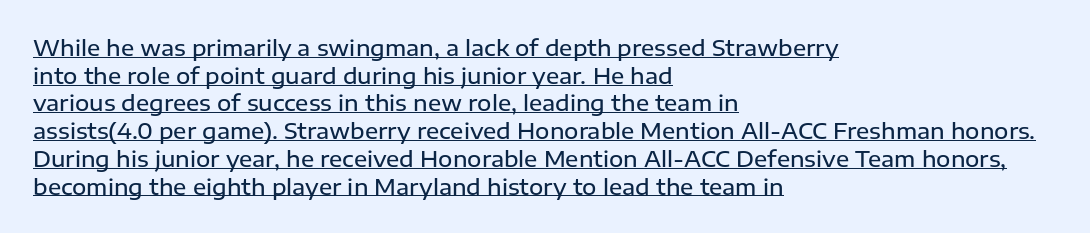
Q: Is the text bold? A: Semi-bold.
Q: Is the text italic (slanted)? A: No, it is upright.
Q: Is the text underlined? A: Yes.
Q: How is the paragraph aligned? A: Left-aligned.
Q: Is the spacing between letters normal or unusually wide? A: Normal.
Q: Is the spacing between lines tight, normal or loose? A: Normal.
